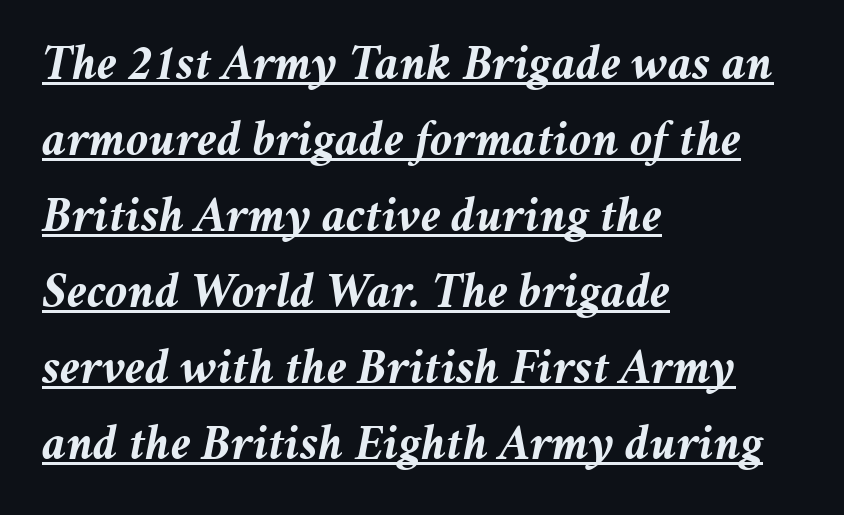
A classic flush-left, rag-right setting is used for this passage. Quick note: underline on. Baseline-to-baseline distance is the conventional proportion of letter height. The text carries the slant typical of an italic or oblique font.
